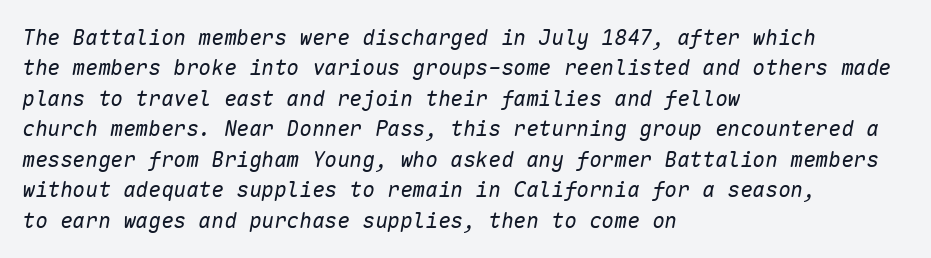
The image shows 21 px text type, italic (leaning right); set left-aligned, normal line spacing (1.45x), normal letter spacing, not underlined.
